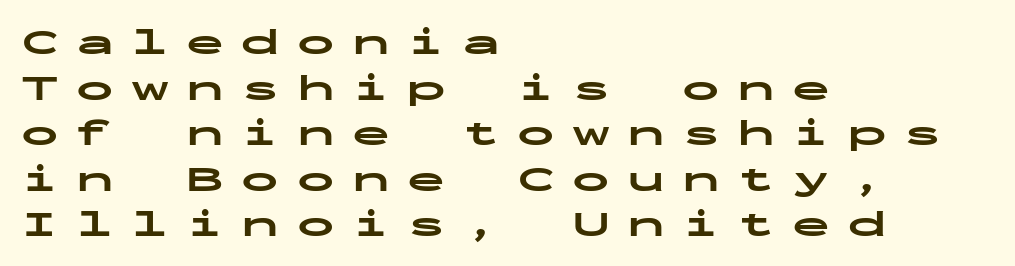
{"serif": "no", "italic": "no", "bold": "yes", "weight": "bold", "width": "wide", "stroke_contrast": "low", "x_height": "medium", "monospaced": "yes", "underline": "no", "align": "left", "line_spacing_ratio": 1.2, "letter_spacing": "wide", "letter_spacing_em": 0.45, "glyph_px": 38}
